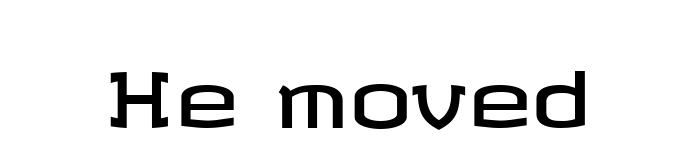
{"serif": "no", "italic": "no", "width": "wide", "stroke_contrast": "low", "x_height": "medium", "underline": "no", "letter_spacing": "normal", "letter_spacing_em": 0.0, "glyph_px": 77}
